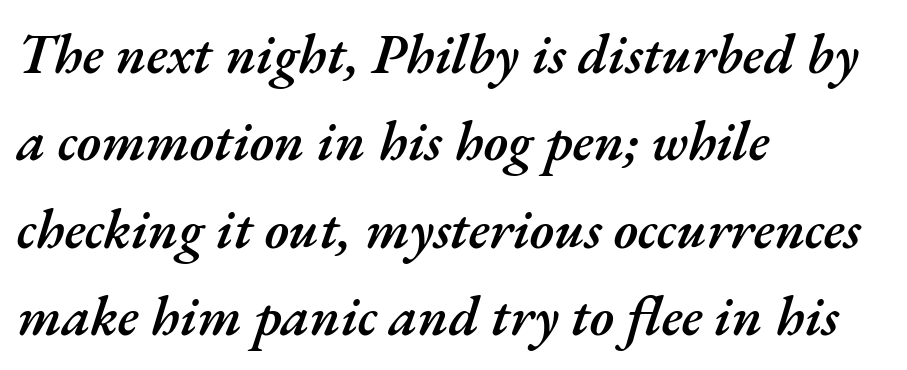
The image shows 55 px semibold type, italic (leaning right); set left-aligned, normal line spacing (1.59x), normal letter spacing, not underlined; medium stroke contrast and a small x-height.
